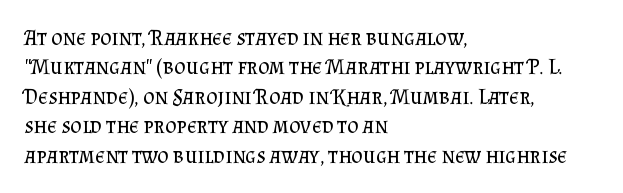
Bare-footed words on every line. Every stem runs plumb, perpendicular to the baseline. The typesetting does not lean heavy: it is not bold. Tracking value appears to be zero — textbook default spacing. The vertical gap from one line to the next is medium.
